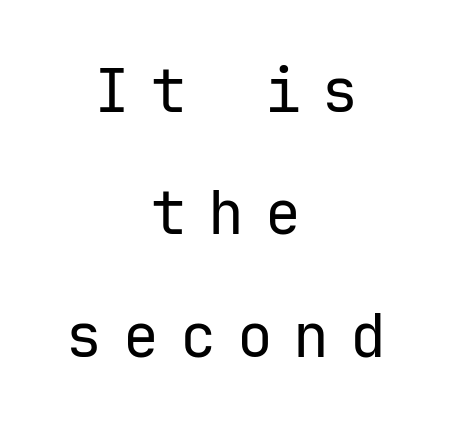
This rendering features lettering with no underline. Neither beginnings nor endings align; midpoints do. Does the type have serifs? No, each stem ends abruptly. Weight class: somewhere from thin through regular. Posture: straight, roman, zero tilt.
